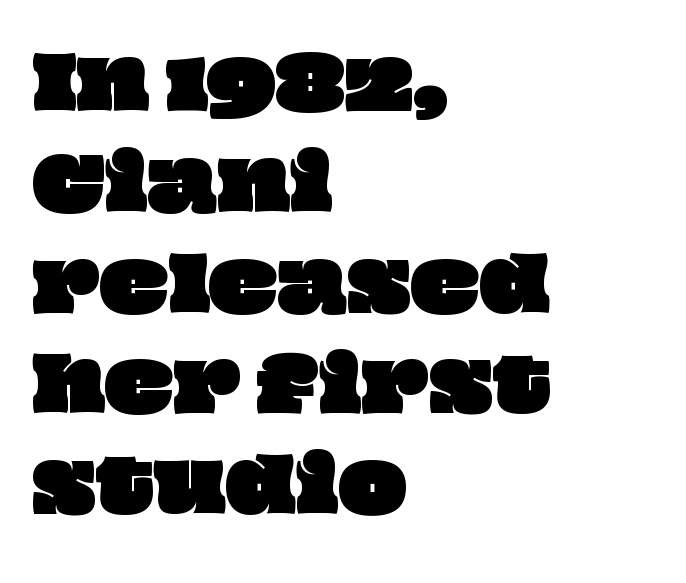
The image shows 72 px wide type; set left-aligned, normal line spacing (1.4x), normal letter spacing, not underlined; low stroke contrast and a large x-height.
